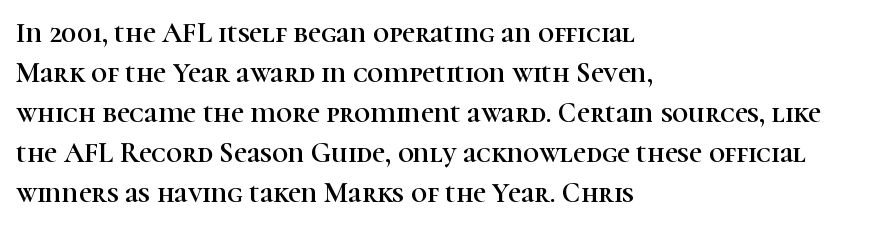
{"serif": "yes", "italic": "no", "width": "normal", "stroke_contrast": "high", "x_height": "medium", "monospaced": "no", "underline": "no", "align": "left", "line_spacing": "normal", "line_spacing_ratio": 1.43, "letter_spacing": "normal", "letter_spacing_em": 0.0, "glyph_px": 28}
